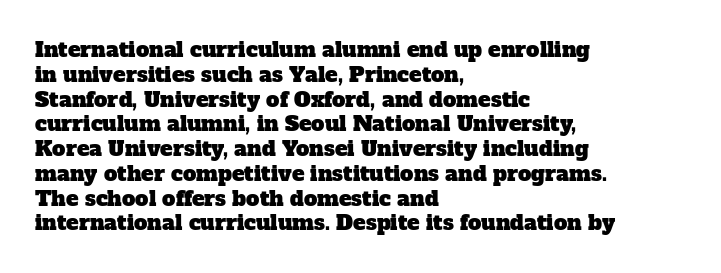
The image shows 21 px text type; set left-aligned, line spacing 1.18x, normal letter spacing, not underlined.
